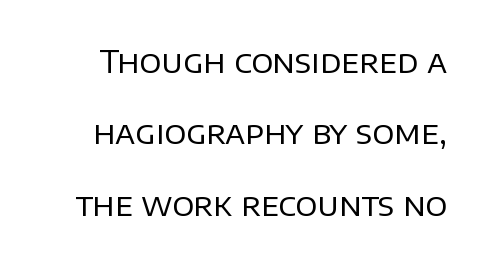
The image shows 32 px regular-weight sans-serif type, upright; set loose line spacing (2.23x), normal letter spacing, not underlined; low stroke contrast and a large x-height.
